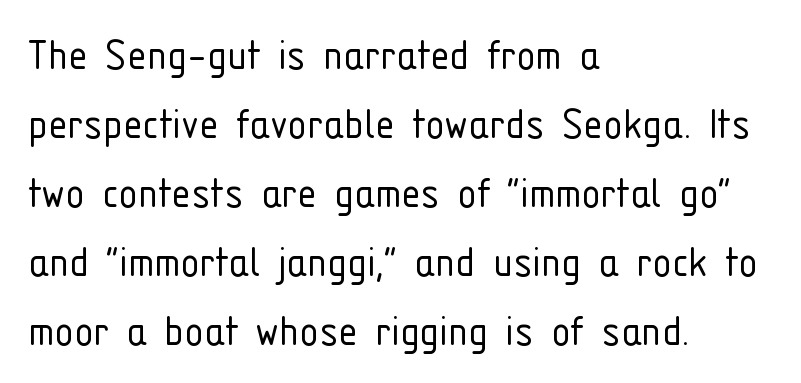
Q: Is the text bold? A: No.
Q: Is the text italic (slanted)? A: No, it is upright.
Q: Is the typeface a serif or a sans-serif typeface? A: Sans-serif.
Q: Is the text underlined? A: No.
Q: How is the paragraph aligned? A: Left-aligned.
Q: Is the spacing between letters normal or unusually wide? A: Normal.
Q: Is the spacing between lines tight, normal or loose? A: Normal.
Q: Width (condensed, normal, or wide)? A: Condensed.
Q: Stroke contrast? A: Low.
Q: x-height? A: Medium.
Q: Monospaced? A: No.
